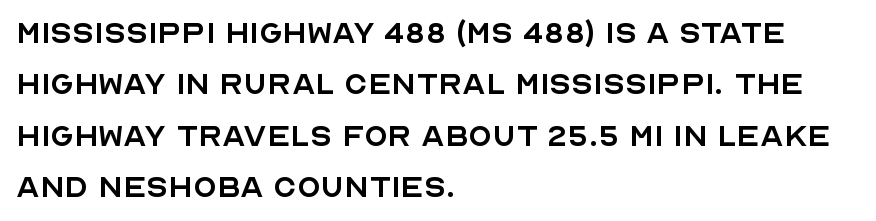
The image shows 38 px regular-weight sans-serif type, upright; set left-aligned, normal line spacing (1.35x), normal letter spacing, not underlined; a large x-height.
